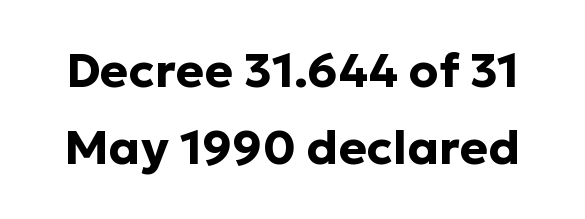
Notice how the stems are strictly vertical — no italics here. The rendering uses a bold face; every stroke is thick and dark. I'd call this a sans setting — the letters go barefoot. The passage shown is typed in a proportional face where columns would drift.
